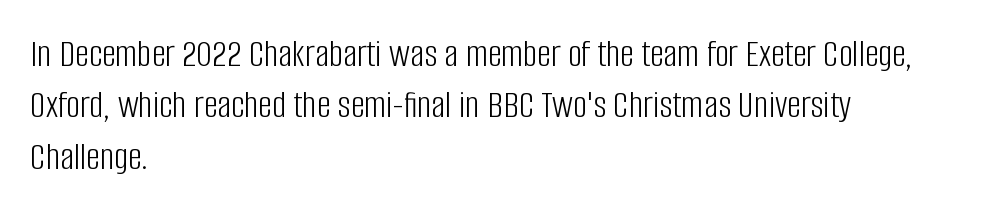
{"serif": "no", "italic": "no", "bold": "no", "weight": "light", "width": "condensed", "stroke_contrast": "low", "x_height": "large", "monospaced": "no", "underline": "no", "align": "left", "line_spacing": "normal", "line_spacing_ratio": 1.32, "letter_spacing": "normal", "letter_spacing_em": 0.0, "glyph_px": 39}
